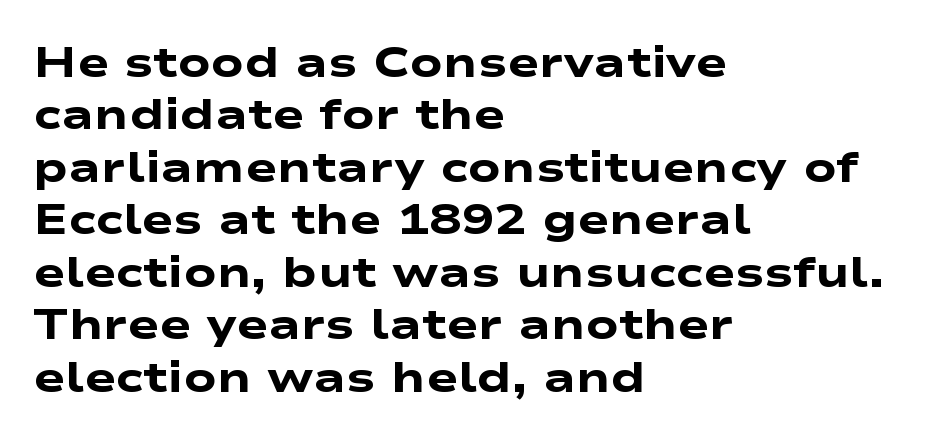
{"serif": "no", "bold": "yes", "weight": "heavy", "width": "wide", "stroke_contrast": "low", "x_height": "medium", "monospaced": "no", "underline": "no", "align": "left", "line_spacing_ratio": 1.22, "letter_spacing": "normal", "letter_spacing_em": 0.0, "glyph_px": 43}
